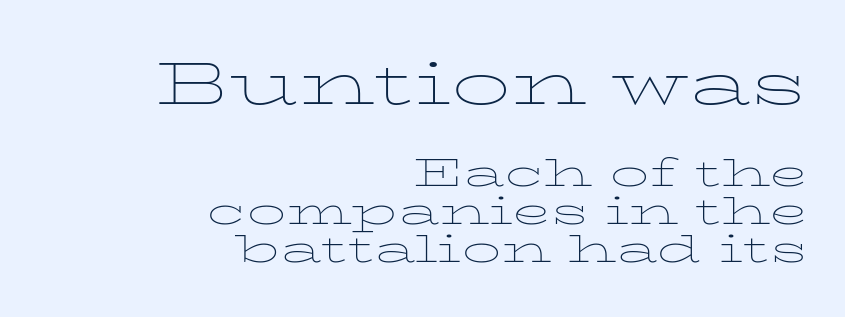
The image shows 59 px thin, wide serif type, upright; set right-aligned, tight line spacing (0.98x), normal letter spacing, not underlined; the first (top) block is 1.51x larger; low stroke contrast and a medium x-height.
